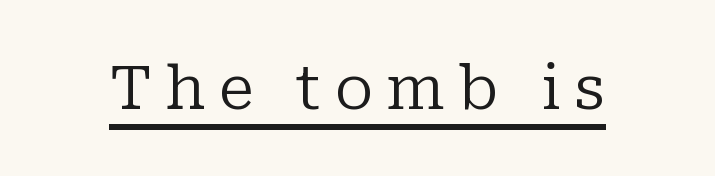
The image shows 61 px regular-weight serif type, upright; set unusually wide letter spacing (+0.22 em), underlined; low stroke contrast and a medium x-height.
